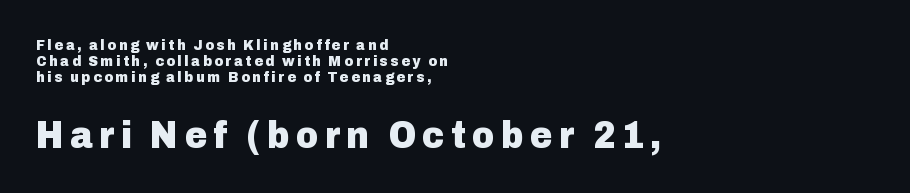
The image shows 38 px heavy sans-serif type, upright; set left-aligned, tight line spacing (1.06x), not underlined; the second (bottom) block is 2.53x larger; low stroke contrast and a medium x-height.
